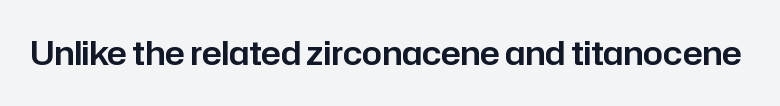
Q: Is the text italic (slanted)? A: No, it is upright.
Q: Is the typeface a serif or a sans-serif typeface? A: Sans-serif.
Q: Is the text underlined? A: No.
Q: Is the spacing between letters normal or unusually wide? A: Normal.
Q: Width (condensed, normal, or wide)? A: Normal.
Q: Stroke contrast? A: Low.
Q: x-height? A: Medium.
Q: Monospaced? A: No.
